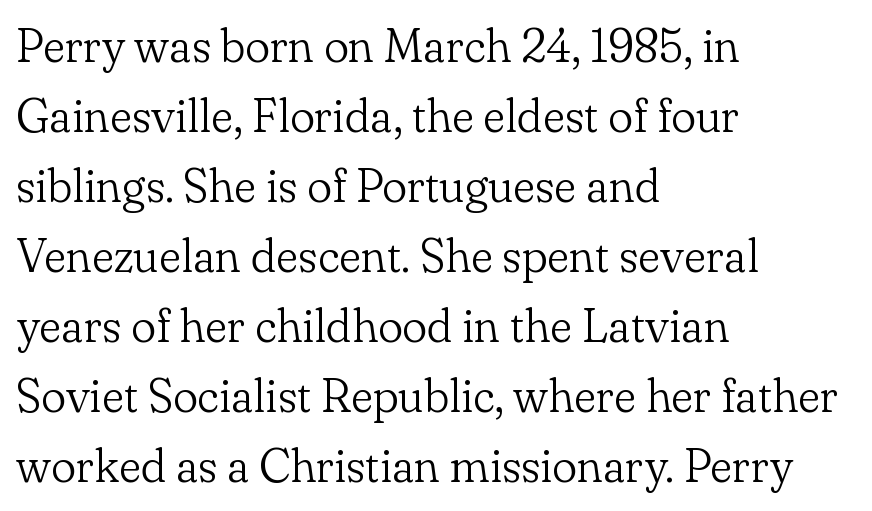
The image shows 47 px light serif type, upright; set left-aligned, normal line spacing (1.49x), normal letter spacing, not underlined; low stroke contrast and a small x-height.
